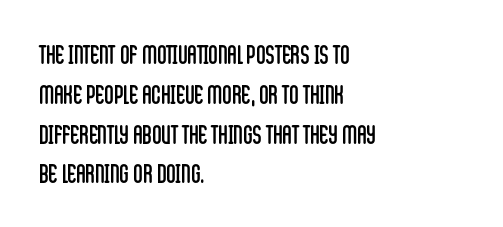
Nobody touched the tracking dial on this one. Line starts are locked; line ends wander. The block of text has a typical density, with ordinary space between rows. The glyphs are unaccompanied by any horizontal stroke below them. Notice how the stems are strictly vertical — no italics here. These glyphs show unthickened strokes, regular width or finer.
